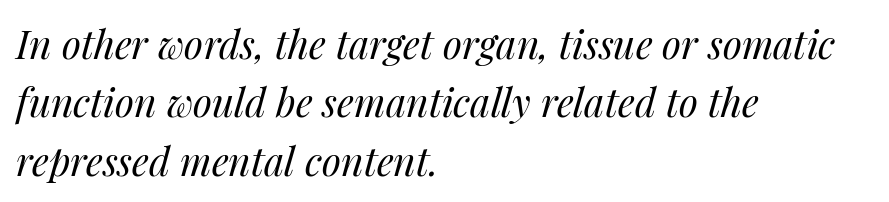
Vertical stems look standard width or narrower in stroke. Short note: letters normally spaced. Baseline-to-baseline distance is the conventional proportion of letter height. Each line starts at the same left margin while the right side varies.
